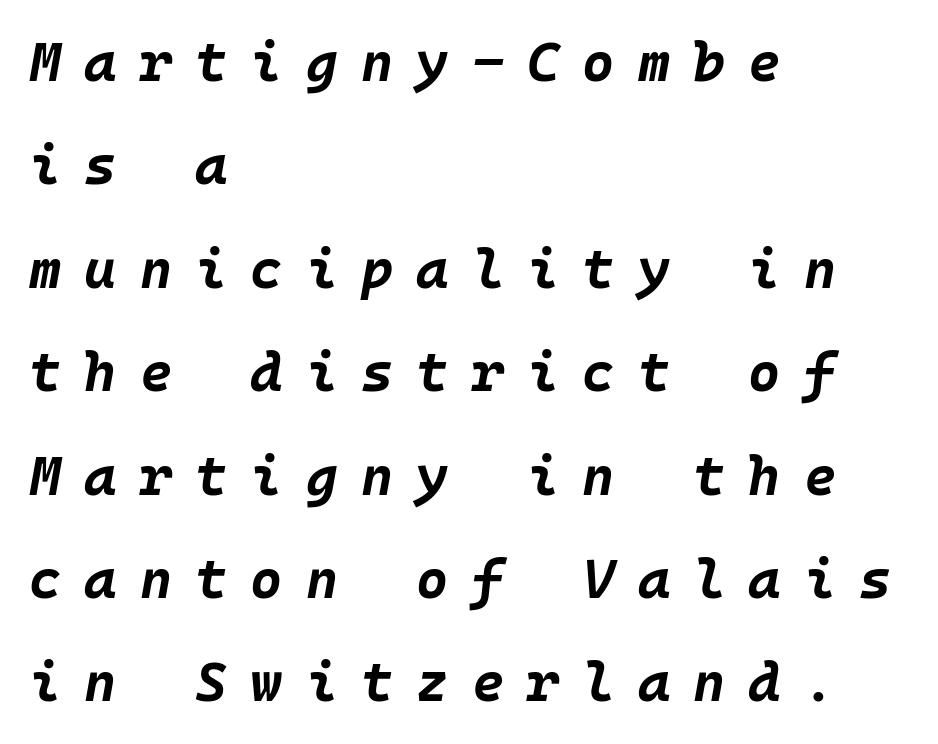
{"italic": "yes", "lean": "right", "slant_degrees": 10, "bold": "yes", "weight": "bold", "width": "normal", "stroke_contrast": "low", "x_height": "large", "underline": "no", "align": "left", "line_spacing_ratio": 1.88, "letter_spacing": "wide", "letter_spacing_em": 0.42, "glyph_px": 55}
